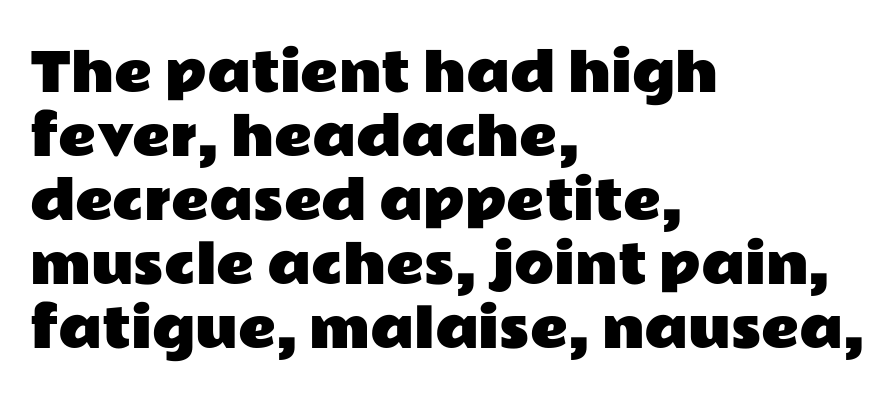
{"serif": "no", "italic": "no", "width": "wide", "stroke_contrast": "low", "x_height": "medium", "monospaced": "no", "underline": "no", "align": "left", "line_spacing_ratio": 1.23, "letter_spacing": "normal", "letter_spacing_em": 0.0, "glyph_px": 52}
